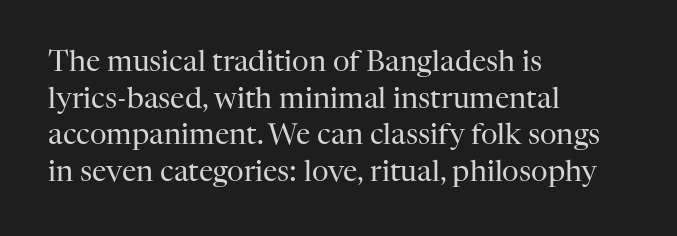
Nothing heavy about these letters — not bold at all. Underlining? Definitely not there. This sample uses an upright cut, with every glyph sitting square on the baseline. This sample uses plain, unmodified letter spacing. Little horizontal feet cap the strokes, marking this as serif type.
